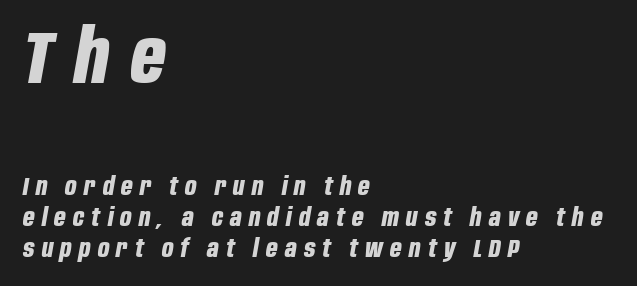
Q: Is the text bold? A: Yes.
Q: Is the text italic (slanted)? A: Yes, it leans right by about 10 degrees.
Q: Is the text underlined? A: No.
Q: How is the paragraph aligned? A: Left-aligned.
Q: Is the spacing between letters normal or unusually wide? A: Unusually wide.
Q: Which block of text is set in a larger size, the first (top) or the second (bottom)? A: The first (top) one.
Q: Width (condensed, normal, or wide)? A: Condensed.
Q: Stroke contrast? A: Low.
Q: x-height? A: Large.
Q: Monospaced? A: No.
